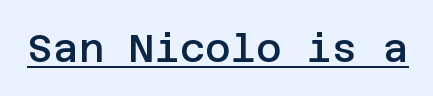
The image shows 39 px semibold sans-serif type, upright; set normal letter spacing, underlined; low stroke contrast and a large x-height.
